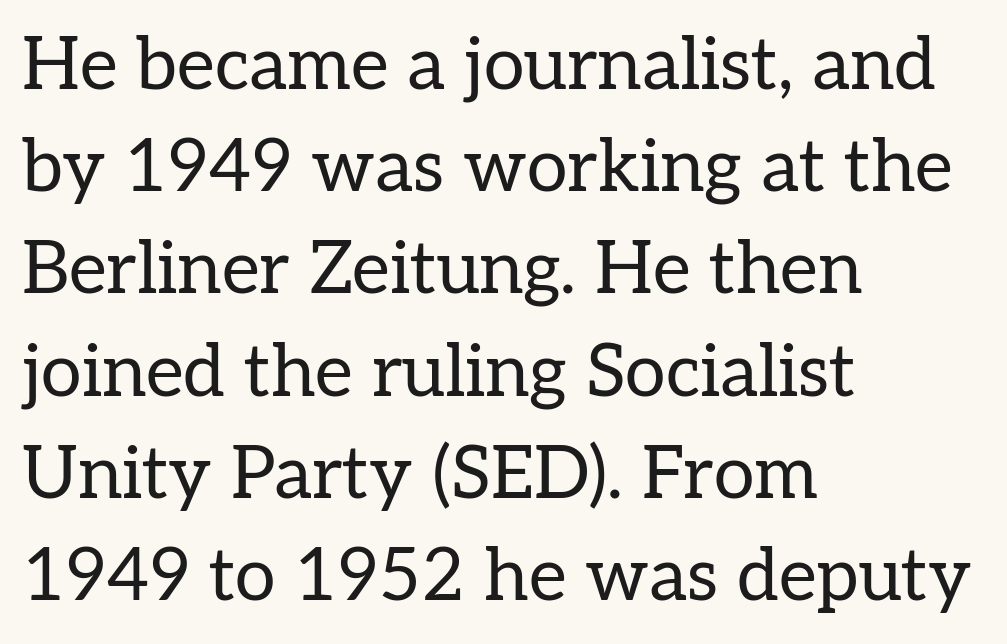
Nope, not italic — everything's standing straight. What stands out about the letter spacing? Nothing — it is the standard amount. Layout note: lines flush left. The passage shown is typeset with a serif family. This block has exactly the height ordinary leading produces. Proportional: the letters do not fall into vertical columns.
